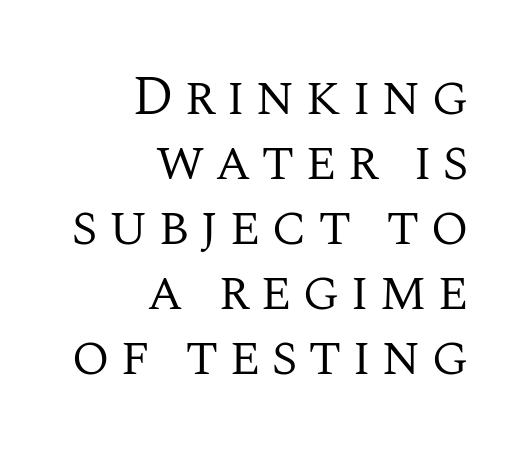
The image shows 56 px regular-weight serif type, upright; set right-aligned, line spacing 1.16x, not underlined; medium stroke contrast and a large x-height.
